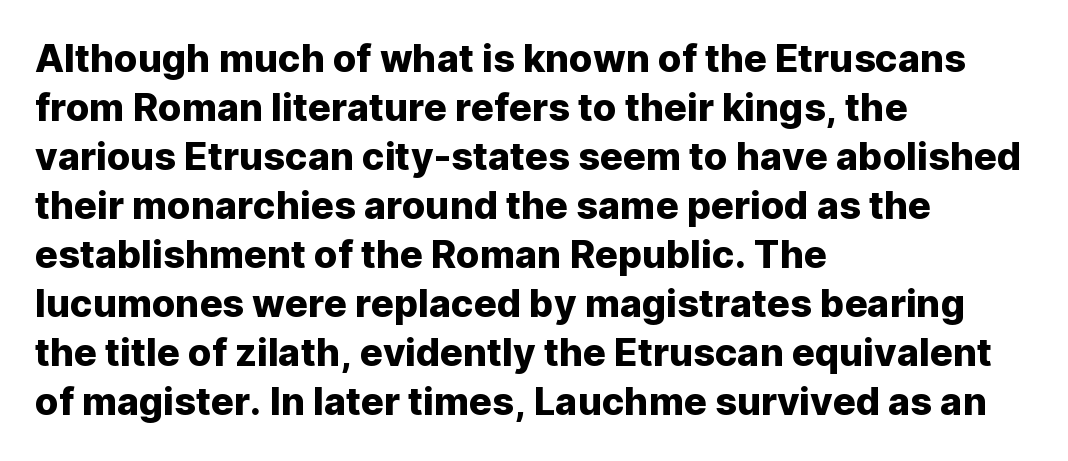
Q: Is the text italic (slanted)? A: No, it is upright.
Q: Is the typeface a serif or a sans-serif typeface? A: Sans-serif.
Q: Is the text underlined? A: No.
Q: How is the paragraph aligned? A: Left-aligned.
Q: Is the spacing between letters normal or unusually wide? A: Normal.
Q: Is the spacing between lines tight, normal or loose? A: Normal.
Q: Width (condensed, normal, or wide)? A: Normal.
Q: Stroke contrast? A: Low.
Q: x-height? A: Medium.
Q: Monospaced? A: No.
